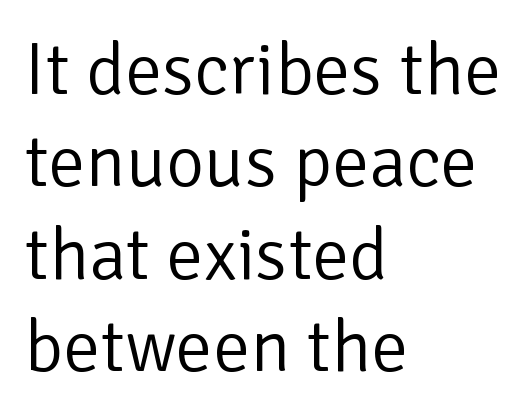
{"serif": "no", "italic": "no", "bold": "no", "weight": "light", "width": "normal", "stroke_contrast": "low", "x_height": "medium", "monospaced": "no", "underline": "no", "align": "left", "line_spacing": "normal", "line_spacing_ratio": 1.25, "letter_spacing": "normal", "letter_spacing_em": 0.0, "glyph_px": 74}
